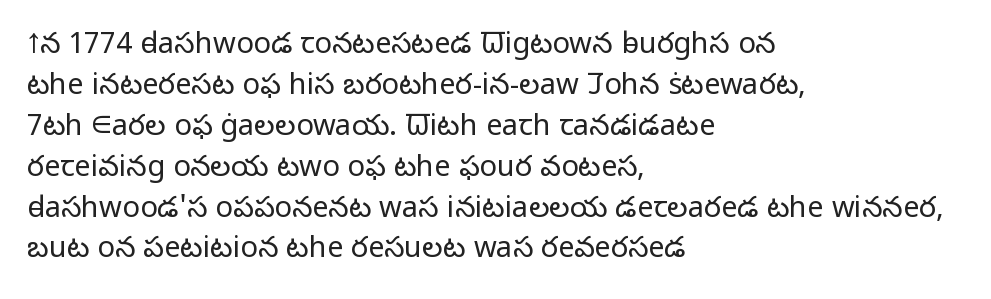
The image shows 29 px light sans-serif type, upright; set left-aligned, normal line spacing (1.41x), normal letter spacing, not underlined; low stroke contrast and a medium x-height.
